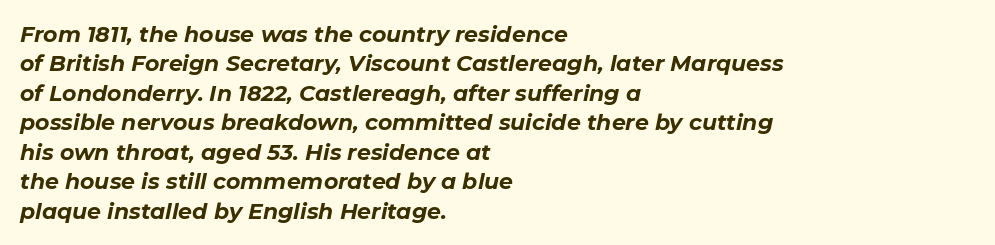
The image shows 22 px bold type, italic (leaning right); set left-aligned, normal line spacing (1.34x), normal letter spacing, not underlined.
